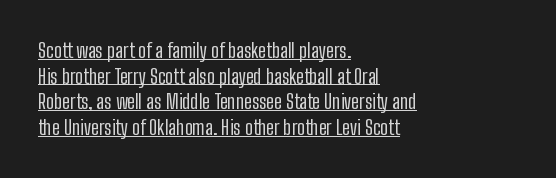
The image shows 20 px text type, upright; set left-aligned, normal line spacing (1.28x), normal letter spacing, underlined.
